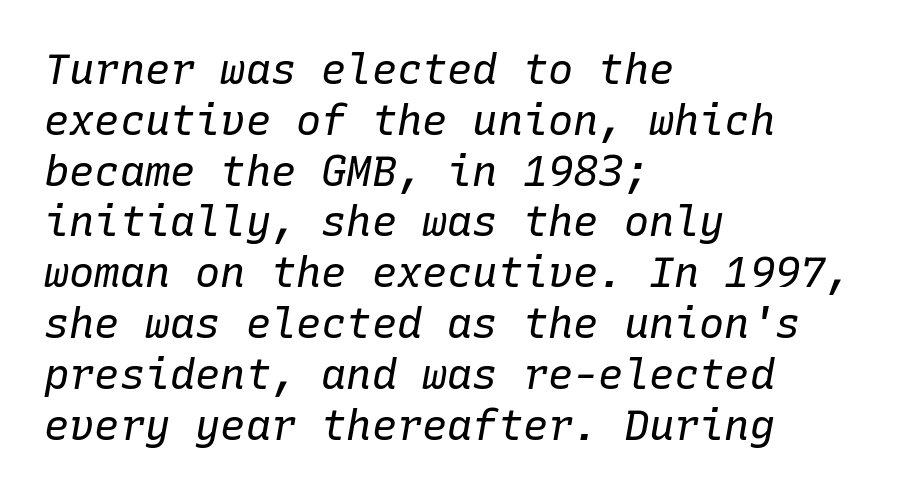
The font's italic variant was chosen for this text. These lines stack with their left ends in a neat column. This sample has the even, mechanical cadence of fixed-width lettering. Letters rest on an invisible, unmarked baseline.
